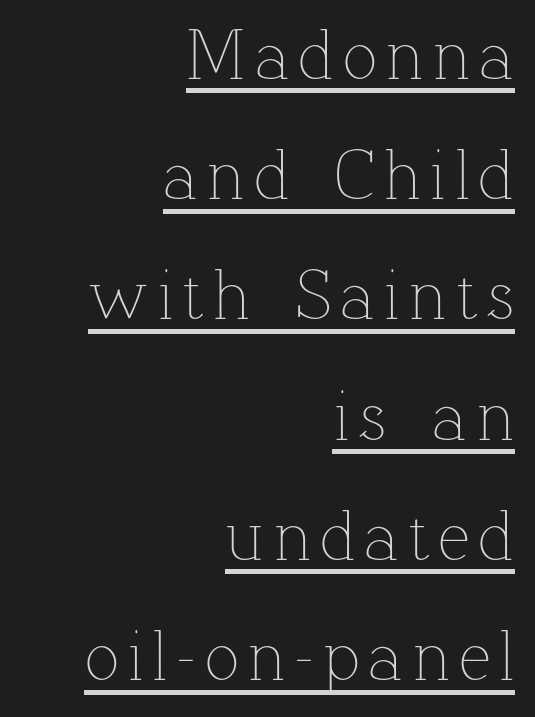
Q: Is the text bold? A: No.
Q: Is the text italic (slanted)? A: No, it is upright.
Q: Is the text underlined? A: Yes.
Q: How is the paragraph aligned? A: Right-aligned.
Q: Is the spacing between lines tight, normal or loose? A: Normal.
Q: Width (condensed, normal, or wide)? A: Normal.
Q: Stroke contrast? A: Low.
Q: x-height? A: Medium.
Q: Monospaced? A: No.
